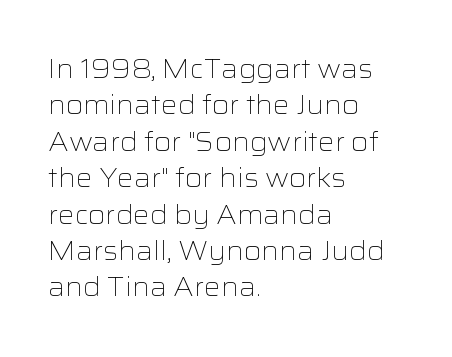
Q: Is the text bold? A: No.
Q: Is the text italic (slanted)? A: No, it is upright.
Q: Is the text underlined? A: No.
Q: How is the paragraph aligned? A: Left-aligned.
Q: Is the spacing between letters normal or unusually wide? A: Normal.
Q: Is the spacing between lines tight, normal or loose? A: Normal.
